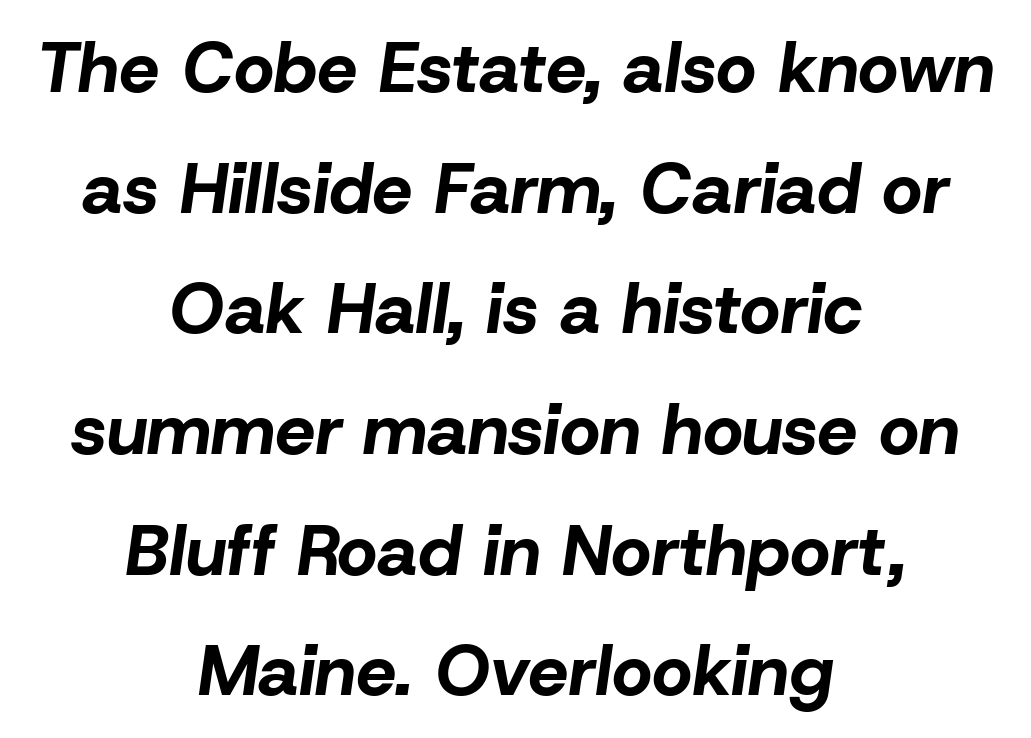
The image shows 71 px bold type, italic (leaning right); set centered, normal line spacing (1.7x), normal letter spacing, not underlined; low stroke contrast and a medium x-height.
